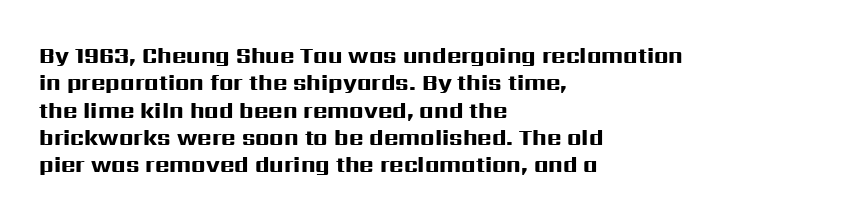
Q: Is the text bold? A: Yes.
Q: Is the text italic (slanted)? A: No, it is upright.
Q: Is the text underlined? A: No.
Q: How is the paragraph aligned? A: Left-aligned.
Q: Is the spacing between letters normal or unusually wide? A: Normal.
